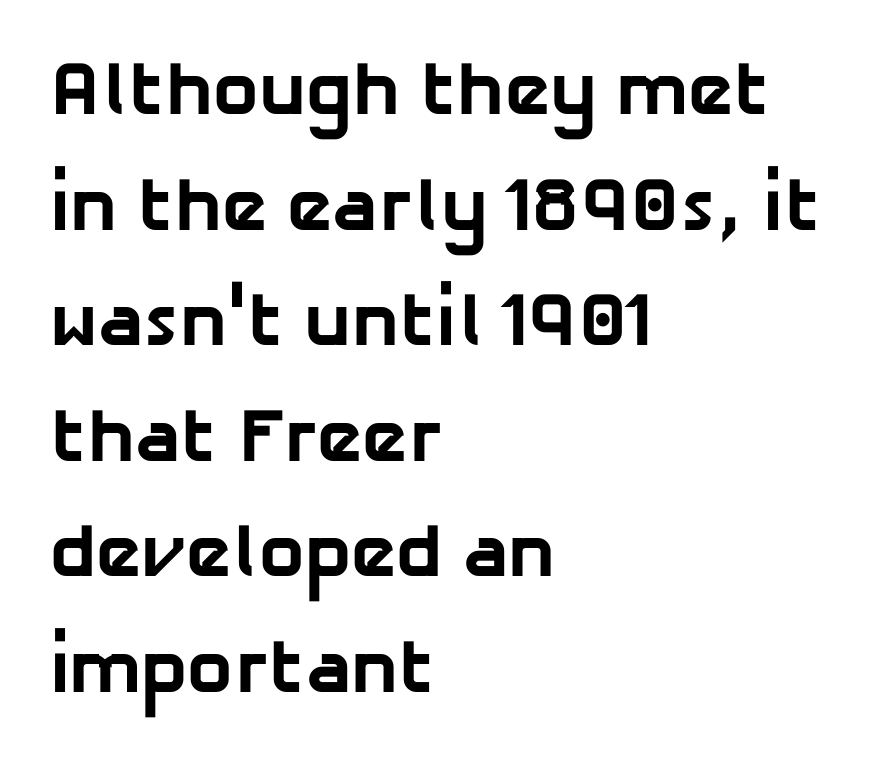
Letterform terminals end flat and unadorned throughout the passage. Here the designer chose a conventional face with non-uniform glyph widths. The strokes are fattened all the way to bold. Baseline-to-baseline distance is the conventional proportion of letter height. The string is rendered with underlining switched off. The type is set solid horizontally, with unmodified tracking.
